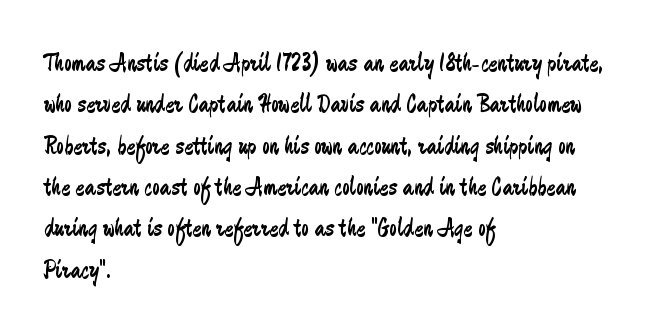
Q: Is the text bold? A: No.
Q: Is the text italic (slanted)? A: Yes.
Q: Is the text underlined? A: No.
Q: How is the paragraph aligned? A: Left-aligned.
Q: Is the spacing between letters normal or unusually wide? A: Normal.
Q: Is the spacing between lines tight, normal or loose? A: Normal.
